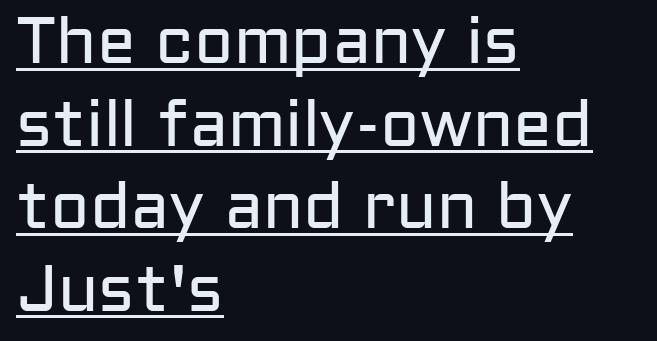
{"serif": "no", "italic": "no", "bold": "no", "weight": "regular", "width": "normal", "stroke_contrast": "low", "x_height": "medium", "monospaced": "no", "underline": "yes", "align": "left", "line_spacing": "normal", "line_spacing_ratio": 1.27, "letter_spacing": "normal", "letter_spacing_em": 0.0, "glyph_px": 65}
